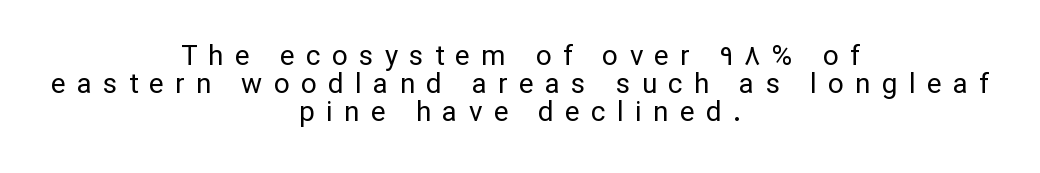
Q: Is the text bold? A: No.
Q: Is the text italic (slanted)? A: No, it is upright.
Q: Is the typeface a serif or a sans-serif typeface? A: Sans-serif.
Q: Is the text underlined? A: No.
Q: How is the paragraph aligned? A: Centered.
Q: Is the spacing between letters normal or unusually wide? A: Unusually wide.
Q: Is the spacing between lines tight, normal or loose? A: Tight.
Q: Width (condensed, normal, or wide)? A: Normal.
Q: Stroke contrast? A: Low.
Q: x-height? A: Medium.
Q: Monospaced? A: No.
